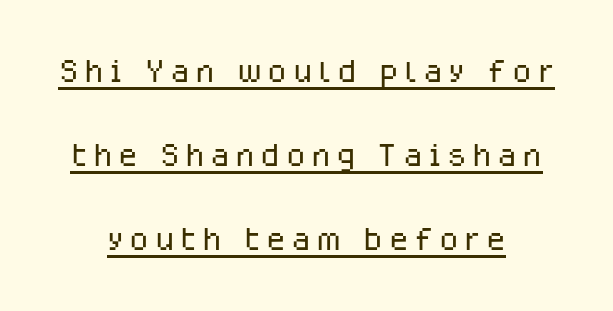
The image shows 45 px light sans-serif type, upright; set line spacing 1.87x, underlined; low stroke contrast and a medium x-height.
